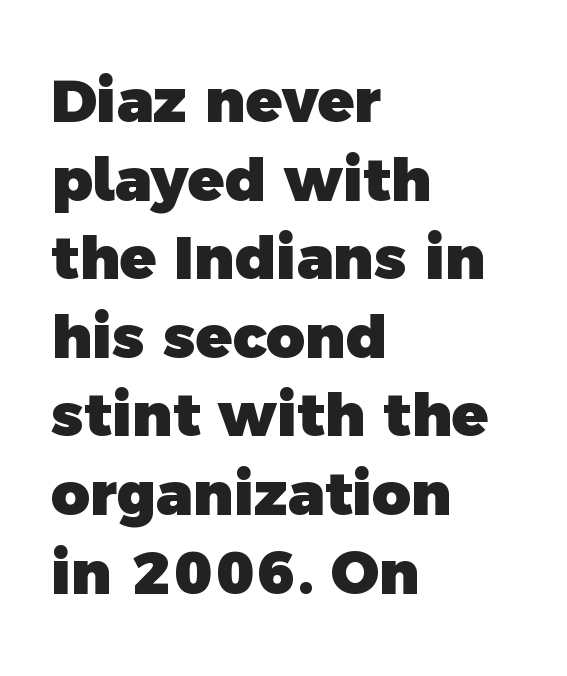
Q: Is the text bold? A: Yes.
Q: Is the typeface a serif or a sans-serif typeface? A: Sans-serif.
Q: Is the text underlined? A: No.
Q: How is the paragraph aligned? A: Left-aligned.
Q: Is the spacing between letters normal or unusually wide? A: Normal.
Q: Is the spacing between lines tight, normal or loose? A: Normal.
Q: Width (condensed, normal, or wide)? A: Normal.
Q: x-height? A: Medium.
Q: Monospaced? A: No.
